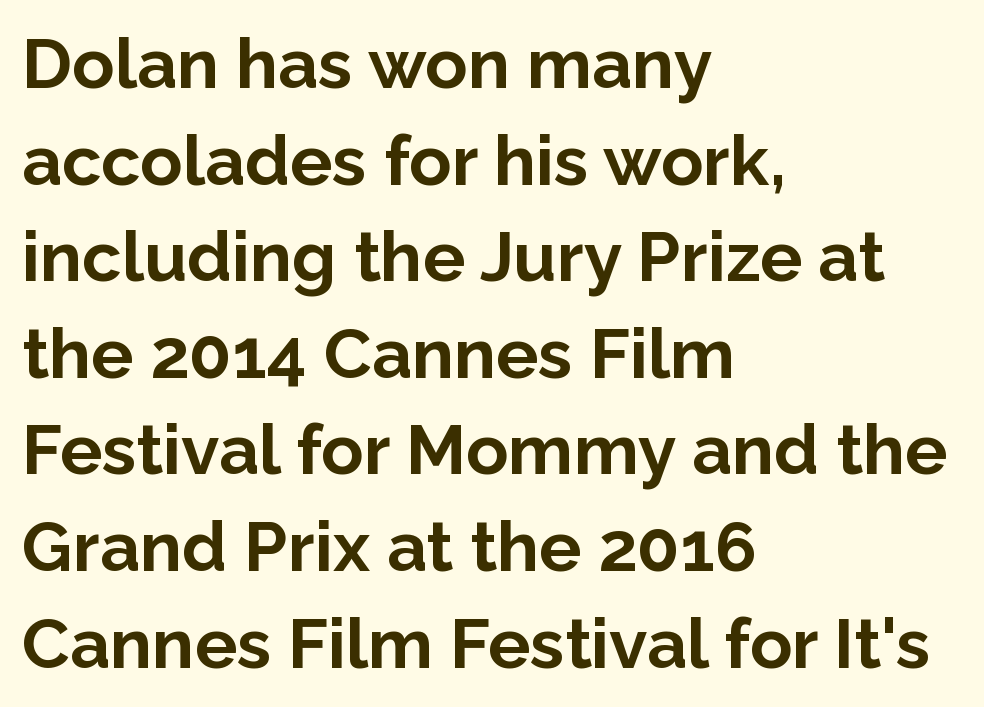
{"serif": "no", "italic": "no", "bold": "yes", "weight": "bold", "width": "normal", "stroke_contrast": "low", "x_height": "medium", "monospaced": "no", "underline": "no", "align": "left", "line_spacing": "normal", "line_spacing_ratio": 1.38, "letter_spacing": "normal", "letter_spacing_em": 0.0, "glyph_px": 70}
